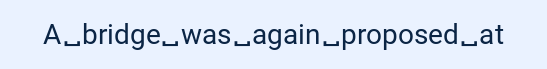
Q: Is the text bold? A: No.
Q: Is the text italic (slanted)? A: No, it is upright.
Q: Is the typeface a serif or a sans-serif typeface? A: Sans-serif.
Q: Is the text underlined? A: No.
Q: Is the spacing between letters normal or unusually wide? A: Normal.
Q: Width (condensed, normal, or wide)? A: Normal.
Q: Stroke contrast? A: Low.
Q: x-height? A: Medium.
Q: Monospaced? A: No.
